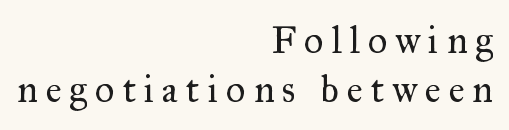
{"serif": "yes", "italic": "no", "bold": "no", "weight": "regular", "width": "normal", "stroke_contrast": "medium", "x_height": "small", "monospaced": "no", "underline": "no", "align": "right", "line_spacing": "normal", "line_spacing_ratio": 1.3, "letter_spacing": "wide", "letter_spacing_em": 0.21, "glyph_px": 38}
